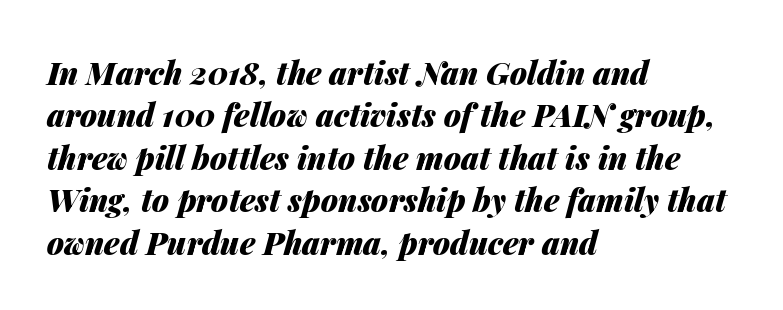
Q: Is the text bold? A: Yes.
Q: Is the text italic (slanted)? A: Yes, it leans right by about 14 degrees.
Q: Is the text underlined? A: No.
Q: How is the paragraph aligned? A: Left-aligned.
Q: Is the spacing between letters normal or unusually wide? A: Normal.
Q: Is the spacing between lines tight, normal or loose? A: Normal.
Q: Width (condensed, normal, or wide)? A: Normal.
Q: Stroke contrast? A: Medium.
Q: x-height? A: Medium.
Q: Monospaced? A: No.
